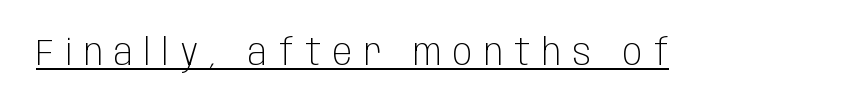
The image shows 36 px light, condensed sans-serif type, upright; set unusually wide letter spacing (+0.32 em), underlined; low stroke contrast and a large x-height.
